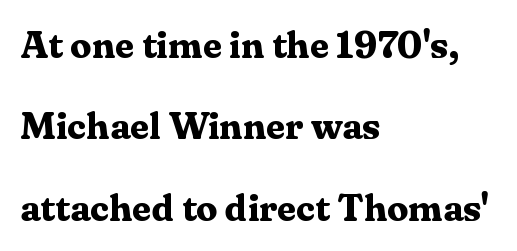
{"serif": "yes", "italic": "no", "bold": "yes", "weight": "bold", "width": "normal", "stroke_contrast": "medium", "x_height": "medium", "monospaced": "no", "underline": "no", "align": "left", "line_spacing": "loose", "line_spacing_ratio": 2.14, "letter_spacing": "normal", "letter_spacing_em": 0.0, "glyph_px": 38}
